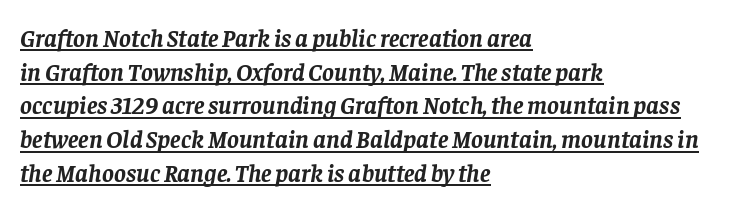
Q: Is the text bold? A: Yes.
Q: Is the text italic (slanted)? A: Yes, it leans right by about 8 degrees.
Q: Is the text underlined? A: Yes.
Q: How is the paragraph aligned? A: Left-aligned.
Q: Is the spacing between letters normal or unusually wide? A: Normal.
Q: Is the spacing between lines tight, normal or loose? A: Normal.
